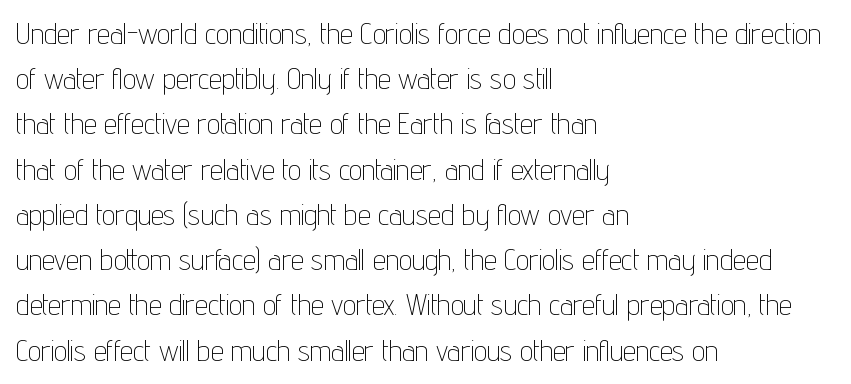
{"serif": "no", "italic": "no", "bold": "no", "weight": "thin", "width": "condensed", "stroke_contrast": "low", "x_height": "medium", "monospaced": "no", "underline": "no", "align": "left", "line_spacing": "normal", "line_spacing_ratio": 1.56, "letter_spacing": "normal", "letter_spacing_em": 0.0, "glyph_px": 29}
